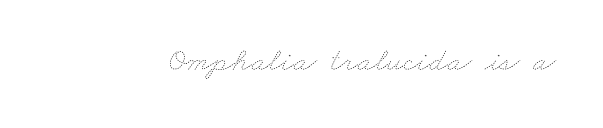
The image shows 33 px thin, wide type; set normal letter spacing, not underlined; low stroke contrast and a small x-height.
